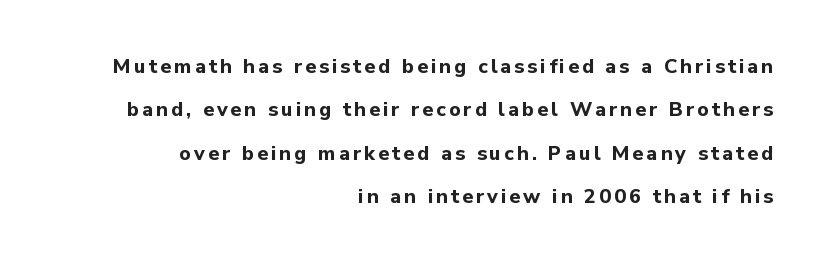
Leftover space on each line is placed entirely before the opening word. The letters stand upright; this is a roman face. This rendering features lettering with no underline. Is there much room between lines? Yes — plenty of vertical air separates them. Typographic density is high because the face is bold.
